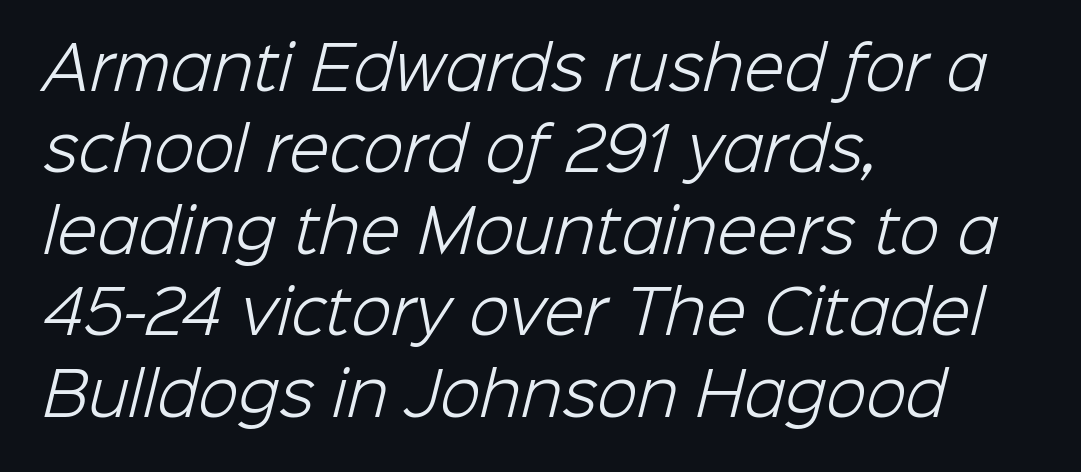
Q: Is the text bold? A: No.
Q: Is the typeface a serif or a sans-serif typeface? A: Sans-serif.
Q: Is the text underlined? A: No.
Q: How is the paragraph aligned? A: Left-aligned.
Q: Is the spacing between letters normal or unusually wide? A: Normal.
Q: Is the spacing between lines tight, normal or loose? A: Normal.
Q: Width (condensed, normal, or wide)? A: Normal.
Q: Stroke contrast? A: Low.
Q: x-height? A: Medium.
Q: Monospaced? A: No.
